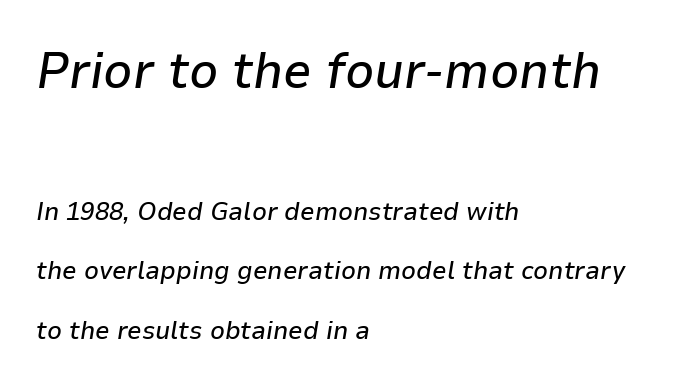
Q: Is the text italic (slanted)? A: Yes, it leans right by about 9 degrees.
Q: Is the text underlined? A: No.
Q: How is the paragraph aligned? A: Left-aligned.
Q: Is the spacing between letters normal or unusually wide? A: Normal.
Q: Is the spacing between lines tight, normal or loose? A: Loose.
Q: Which block of text is set in a larger size, the first (top) or the second (bottom)? A: The first (top) one.
Q: Width (condensed, normal, or wide)? A: Normal.
Q: Stroke contrast? A: Low.
Q: x-height? A: Medium.
Q: Monospaced? A: No.
